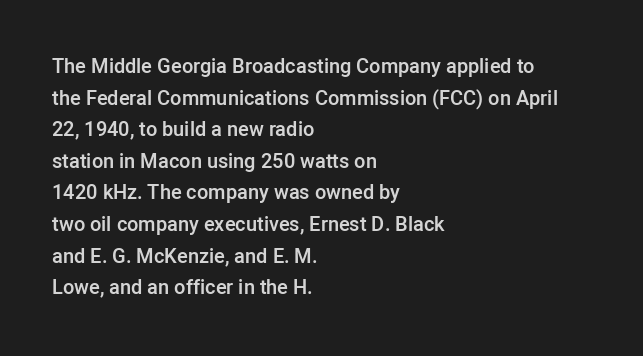
The block of text has a typical density, with ordinary space between rows. Nobody drew a line under any word here. Stroke thickness is moderately raised; the sample reads as semibold. The typography opts for an upright posture over an oblique one. Words appear dense and cohesive because spacing is normal. Where is the straight margin? On the left.
